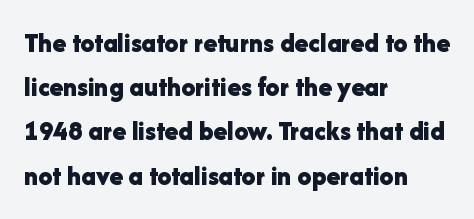
The font is running at its bold setting. Posture: upright roman. The vertical gap from one line to the next is medium. Observe the absence of serifs on each vertical stroke in this sample. These lines are rendered in a variable-pitch font.
